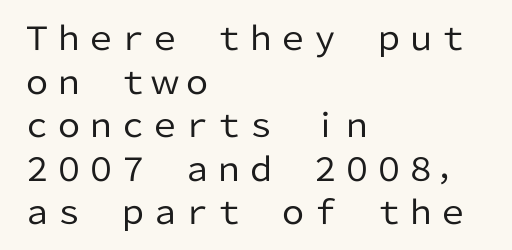
Q: Is the text bold? A: No.
Q: Is the text italic (slanted)? A: No, it is upright.
Q: Is the typeface a serif or a sans-serif typeface? A: Sans-serif.
Q: Is the text underlined? A: No.
Q: How is the paragraph aligned? A: Left-aligned.
Q: Is the spacing between letters normal or unusually wide? A: Normal.
Q: Is the spacing between lines tight, normal or loose? A: Normal.
Q: Width (condensed, normal, or wide)? A: Normal.
Q: Stroke contrast? A: Low.
Q: x-height? A: Medium.
Q: Monospaced? A: No.
